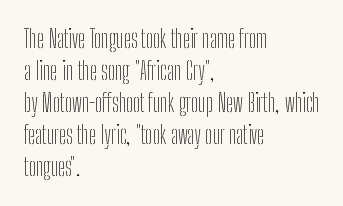
The image shows 24 px text type, upright; set left-aligned, normal line spacing (1.33x), normal letter spacing, not underlined.
